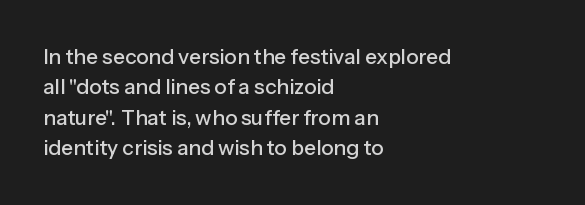
A bare baseline throughout the passage. This rendering uses left alignment, leaving the right contour irregular. Vertical strokes here are truly vertical. Glyph-to-glyph distance matches everyday printed text. If you measured baseline to baseline, you'd find a middling distance.
